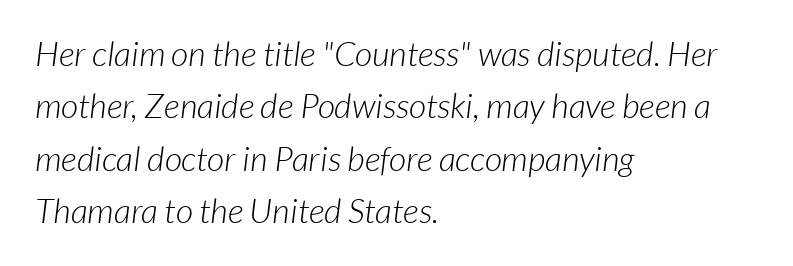
Q: Is the text bold? A: No.
Q: Is the typeface a serif or a sans-serif typeface? A: Sans-serif.
Q: Is the text underlined? A: No.
Q: How is the paragraph aligned? A: Left-aligned.
Q: Is the spacing between letters normal or unusually wide? A: Normal.
Q: Is the spacing between lines tight, normal or loose? A: Normal.
Q: Width (condensed, normal, or wide)? A: Normal.
Q: Stroke contrast? A: Low.
Q: x-height? A: Medium.
Q: Monospaced? A: No.
